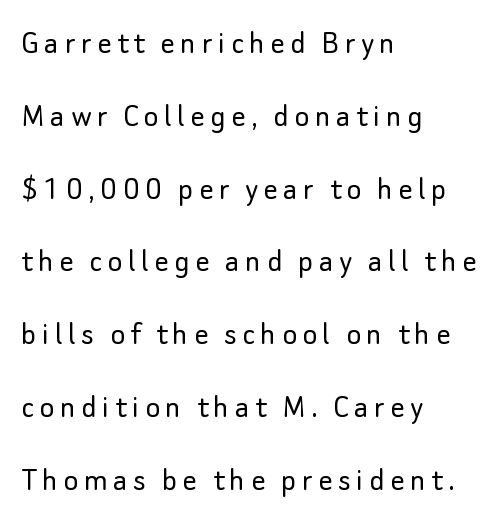
The image shows 35 px light sans-serif type, upright; set left-aligned, loose line spacing (2.08x), not underlined; low stroke contrast and a small x-height.
